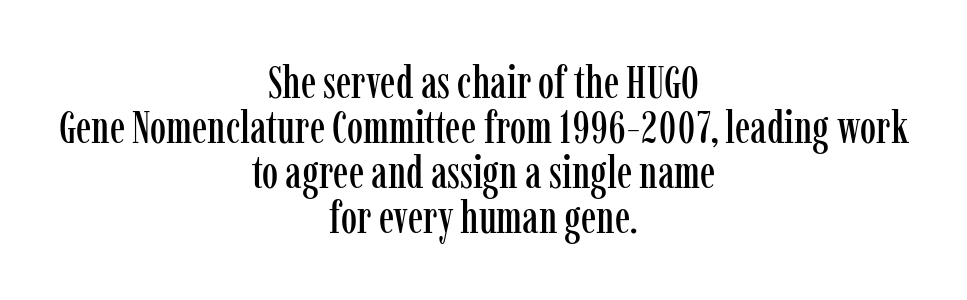
Q: Is the text italic (slanted)? A: No, it is upright.
Q: Is the typeface a serif or a sans-serif typeface? A: Serif.
Q: Is the text underlined? A: No.
Q: How is the paragraph aligned? A: Centered.
Q: Is the spacing between letters normal or unusually wide? A: Normal.
Q: Is the spacing between lines tight, normal or loose? A: Tight.
Q: Width (condensed, normal, or wide)? A: Condensed.
Q: Stroke contrast? A: Low.
Q: x-height? A: Medium.
Q: Monospaced? A: No.
